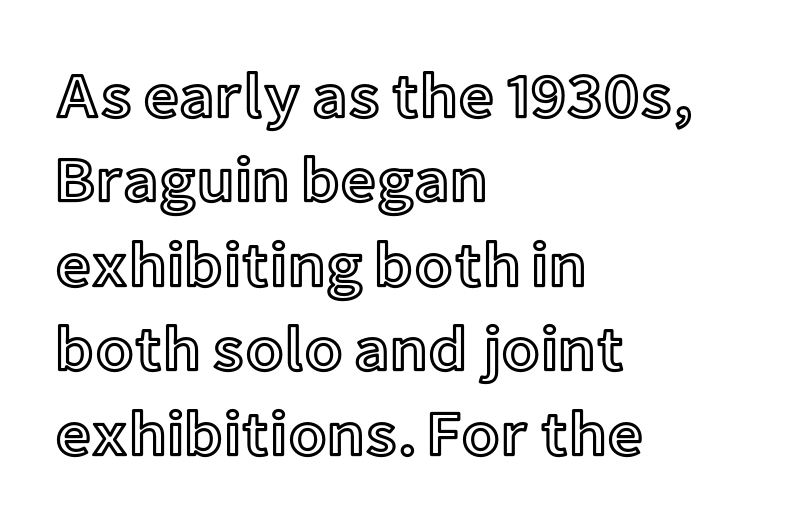
{"italic": "no", "width": "normal", "x_height": "medium", "monospaced": "no", "underline": "no", "align": "left", "line_spacing": "normal", "line_spacing_ratio": 1.34, "letter_spacing": "normal", "letter_spacing_em": 0.0, "glyph_px": 63}
